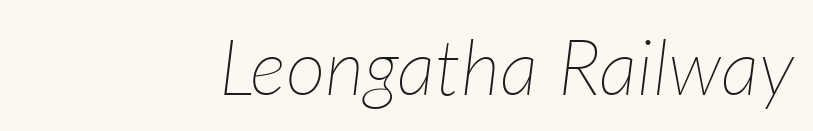
{"italic": "yes", "lean": "right", "slant_degrees": 7, "bold": "no", "weight": "thin", "width": "normal", "stroke_contrast": "low", "x_height": "medium", "monospaced": "no", "underline": "no", "align": "right", "letter_spacing": "normal", "letter_spacing_em": 0.0, "glyph_px": 77}
